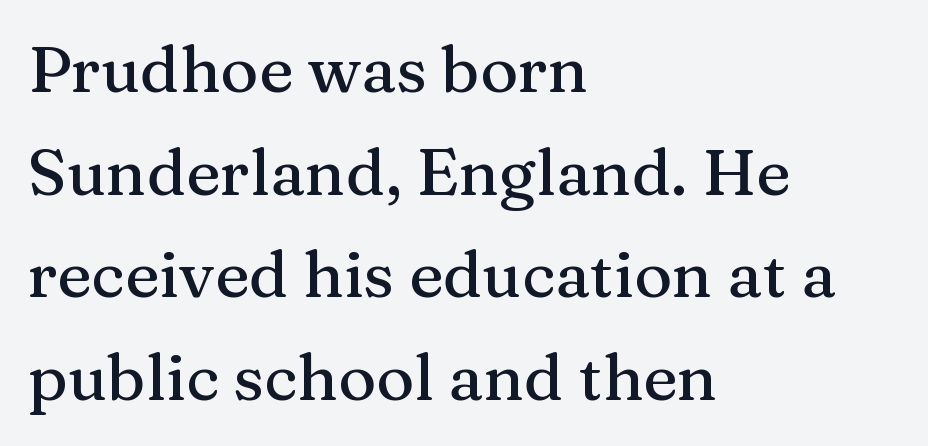
Q: Is the text italic (slanted)? A: No, it is upright.
Q: Is the typeface a serif or a sans-serif typeface? A: Serif.
Q: Is the text underlined? A: No.
Q: How is the paragraph aligned? A: Left-aligned.
Q: Is the spacing between letters normal or unusually wide? A: Normal.
Q: Is the spacing between lines tight, normal or loose? A: Normal.
Q: Width (condensed, normal, or wide)? A: Normal.
Q: Stroke contrast? A: Medium.
Q: x-height? A: Medium.
Q: Monospaced? A: No.
